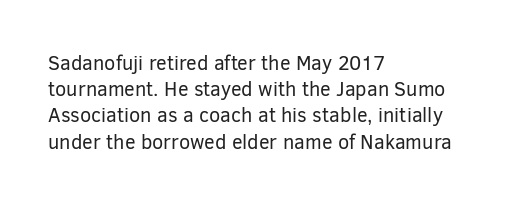
No chunkiness to these letters — they're not bold. Alignment: flush left. Do the letters lean? They stand straight. Horizontal bands of white between lines are of average thickness. Has an underline been added? It has not. Is the letter spacing exaggerated? No — it looks like the ordinary default.
